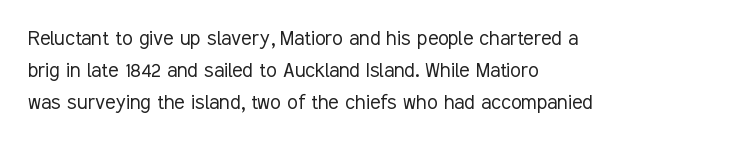
The image shows 24 px text type, upright; set left-aligned, normal line spacing (1.34x), normal letter spacing, not underlined.
